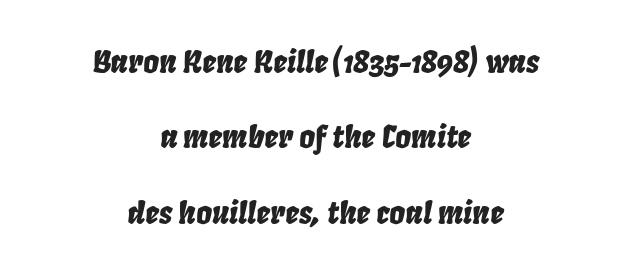
The image shows 31 px condensed type, italic (leaning right); set centered, loose line spacing (2.43x), normal letter spacing, not underlined; low stroke contrast and a large x-height.
